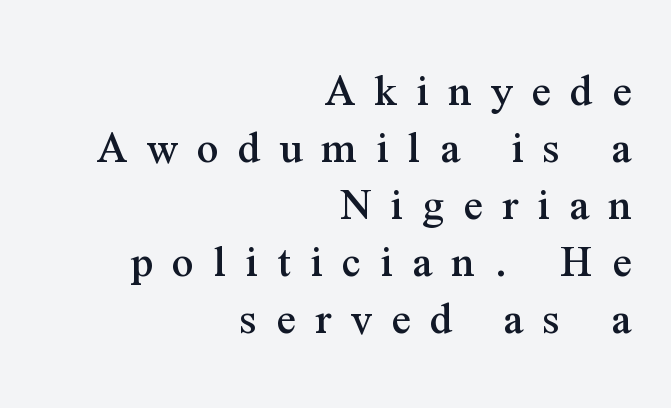
The font family rendered here belongs to the serif group. What stands out about the letter spacing? Its width — letters are far apart. Check the space under the baseline: it is left empty. Right-aligned paragraph, ragged on the left. Think of a printed novel: that variable character pitch is what you see here.
